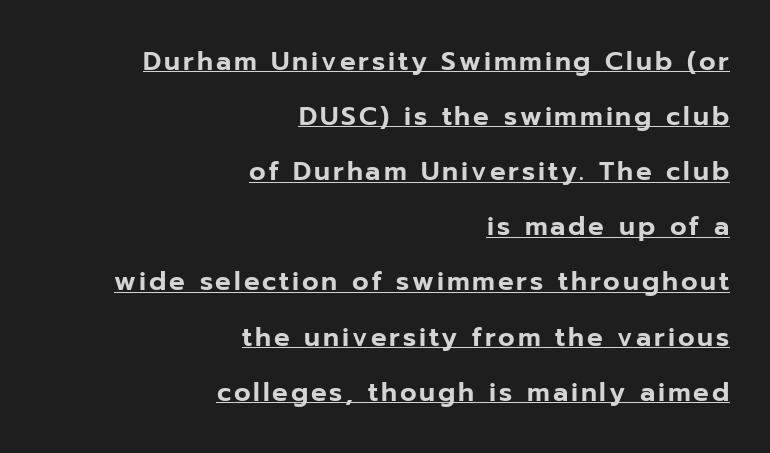
No italicization has been applied; the sample stays upright. Compared with undecorated copy, this sample adds a rule below the words. Layout note: lines flush right. Notice the wide empty band between every row — that's loose leading.
